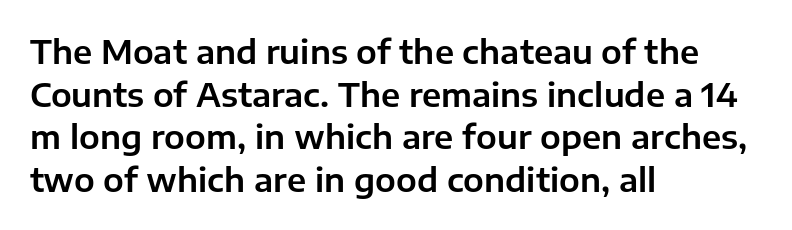
A typesetter would mark this as roman, not italic. Here the glyphs are tracked normally, forming tight word shapes. Each letter's strokes conclude bluntly, with no projecting serifs. The space between consecutive lines is moderate. A student would call this left alignment; a typographer would say flush left, rag right.
